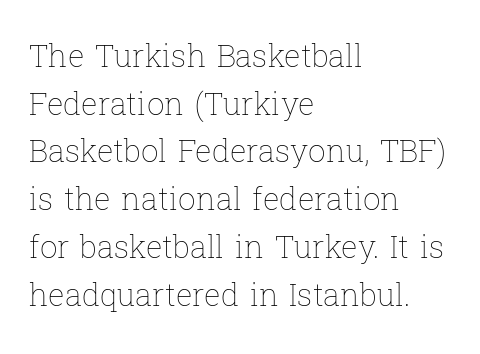
The image shows 31 px thin type, upright; set left-aligned, normal line spacing (1.54x), normal letter spacing, not underlined; low stroke contrast and a medium x-height.
